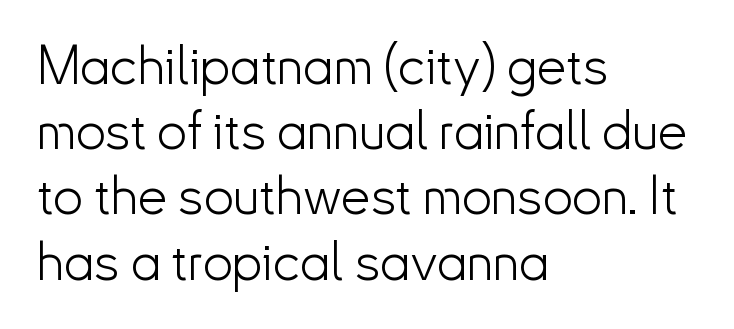
Check the space under the baseline: it is left empty. The rendering keeps characters at their native spacing. Grotesque or geometric, the face here clearly has no serifs. The type sits square on the baseline with zero lean.
